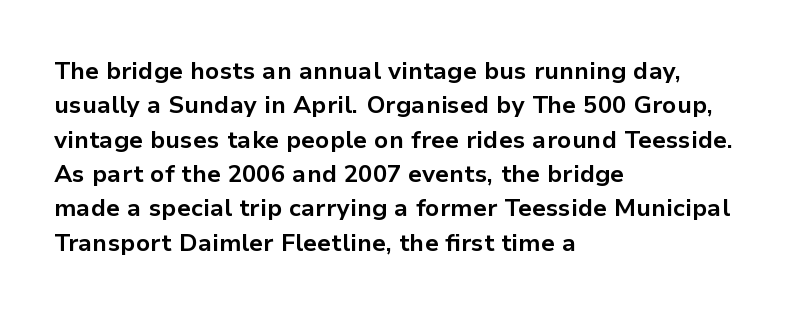
{"italic": "no", "bold": "yes", "underline": "no", "align": "left", "line_spacing": "normal", "line_spacing_ratio": 1.43, "letter_spacing": "normal", "letter_spacing_em": 0.0, "glyph_px": 24}
